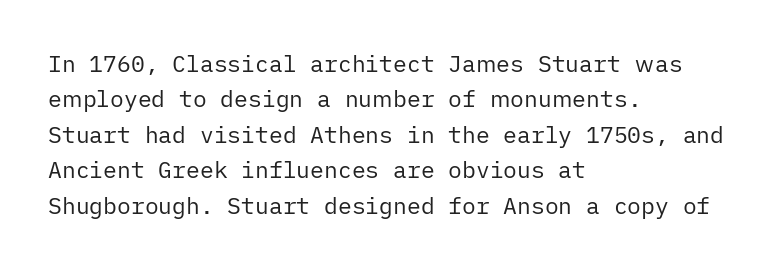
Q: Is the text bold? A: No.
Q: Is the text italic (slanted)? A: No, it is upright.
Q: Is the text underlined? A: No.
Q: How is the paragraph aligned? A: Left-aligned.
Q: Is the spacing between letters normal or unusually wide? A: Normal.
Q: Is the spacing between lines tight, normal or loose? A: Normal.
